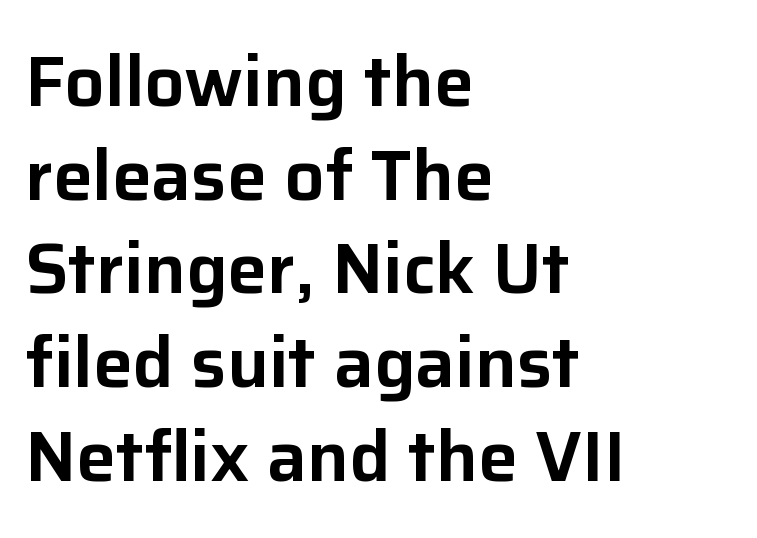
The image shows 71 px sans-serif type, upright; set left-aligned, normal line spacing (1.32x), normal letter spacing, not underlined; low stroke contrast and a medium x-height.
